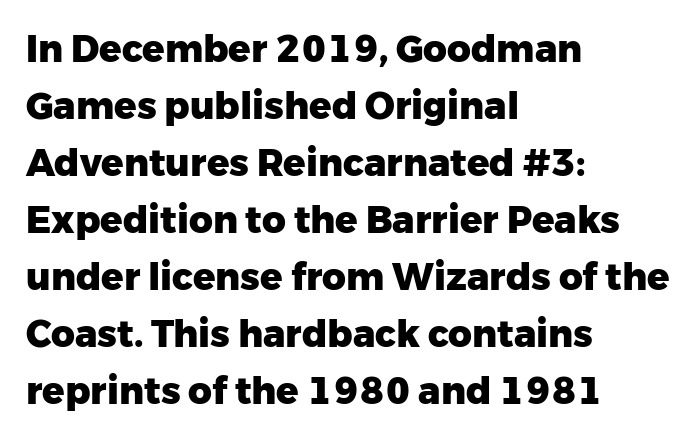
{"serif": "no", "italic": "no", "bold": "yes", "weight": "heavy", "width": "normal", "stroke_contrast": "low", "x_height": "medium", "monospaced": "no", "underline": "no", "align": "left", "line_spacing": "normal", "line_spacing_ratio": 1.54, "letter_spacing": "normal", "letter_spacing_em": 0.0, "glyph_px": 37}
